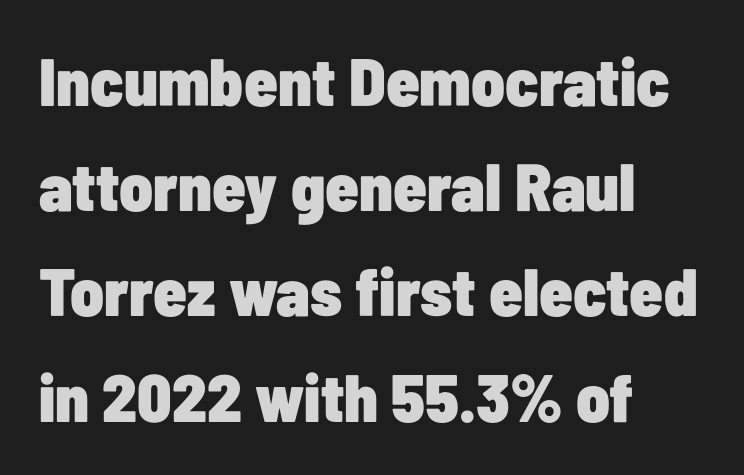
{"serif": "no", "italic": "no", "bold": "yes", "weight": "heavy", "width": "condensed", "stroke_contrast": "low", "x_height": "medium", "monospaced": "no", "underline": "no", "align": "left", "line_spacing": "normal", "line_spacing_ratio": 1.57, "letter_spacing": "normal", "letter_spacing_em": 0.0, "glyph_px": 67}
